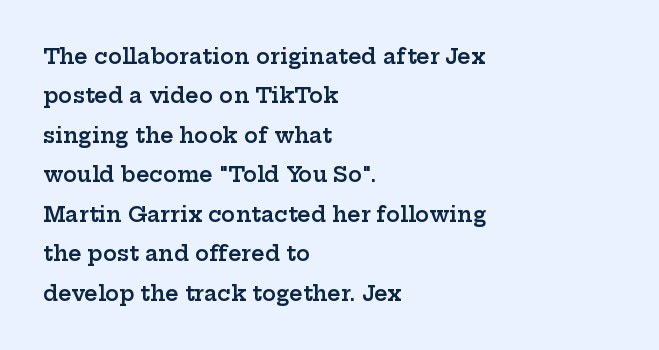
{"italic": "no", "bold": "semi", "underline": "no", "align": "left", "line_spacing_ratio": 1.88, "letter_spacing": "normal", "letter_spacing_em": 0.0, "glyph_px": 21}
